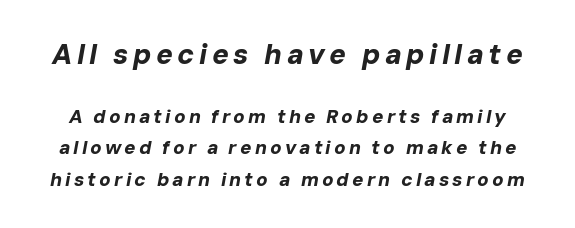
The image shows 28 px bold type, italic (leaning right); set normal line spacing (1.64x), not underlined; the first (top) block is 1.47x larger; low stroke contrast and a medium x-height.
